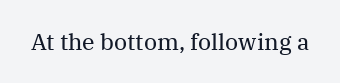
The type is set solid horizontally, with unmodified tracking. Words float on clear page, feet unadorned. A quiet, ordinary-to-light weight characterises the typeface. The type sits square on the baseline with zero lean.
